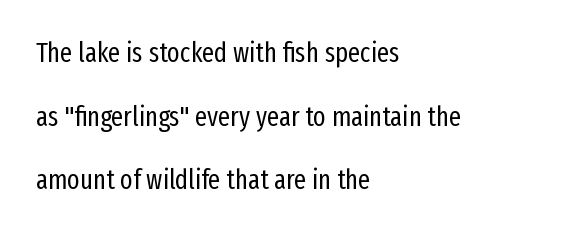
This is not heavy type; no bold has been used. This sample uses an upright cut, with every glyph sitting square on the baseline. Type without underlining. Airy leading. This sample uses plain, unmodified letter spacing.
